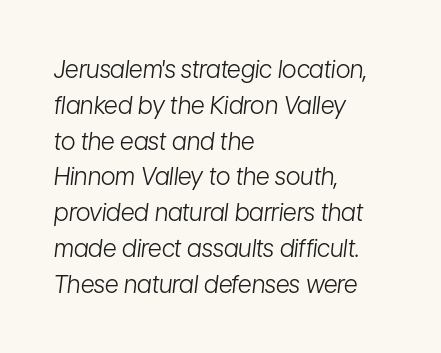
The image shows 24 px text type, italic (leaning right); set left-aligned, normal line spacing (1.49x), normal letter spacing, not underlined.
